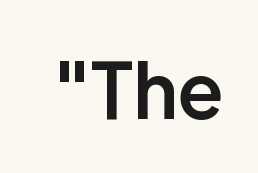
The image shows 77 px semibold sans-serif type, upright; set normal letter spacing, not underlined; low stroke contrast and a medium x-height.
